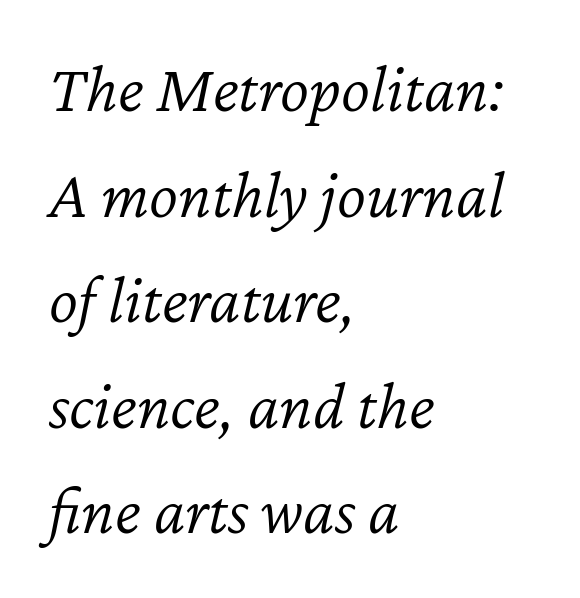
The image shows 69 px light type, italic (leaning right); set left-aligned, normal line spacing (1.53x), normal letter spacing, not underlined; low stroke contrast and a medium x-height.
